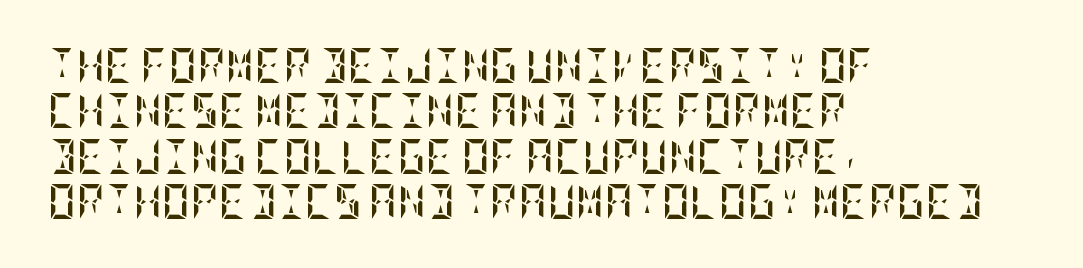
Set as a true bold cut, around the 700 mark. The space between consecutive lines is moderate. Check the space under the baseline: it is left empty. This sample uses an upright cut, with every glyph sitting square on the baseline.
